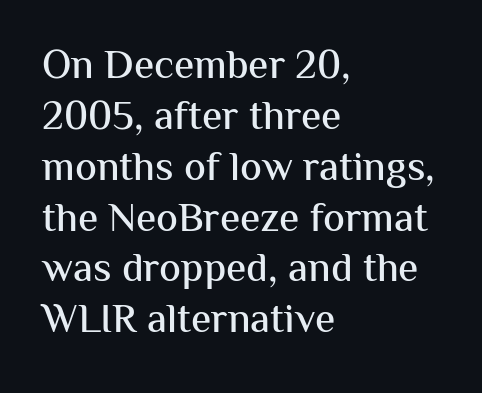
Q: Is the text italic (slanted)? A: No, it is upright.
Q: Is the typeface a serif or a sans-serif typeface? A: Sans-serif.
Q: Is the text underlined? A: No.
Q: How is the paragraph aligned? A: Left-aligned.
Q: Is the spacing between letters normal or unusually wide? A: Normal.
Q: Width (condensed, normal, or wide)? A: Normal.
Q: Stroke contrast? A: Medium.
Q: x-height? A: Medium.
Q: Monospaced? A: No.
